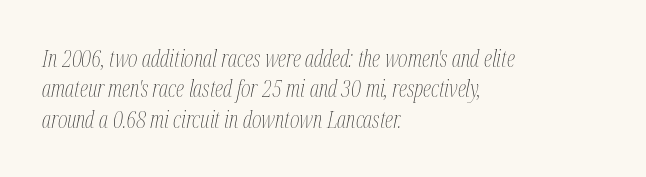
The image shows 23 px text type, italic (leaning right); set left-aligned, normal line spacing (1.32x), normal letter spacing, not underlined.
